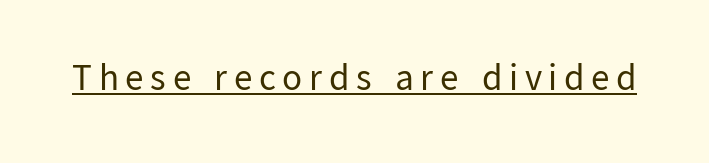
Stroke terminals: plain, sans-serif. Think of a printed novel: that variable character pitch is what you see here. The face looks like a standard text weight, possibly lighter. Is there an underline? Yes — a line sits under the letters. Tall strokes in this sample are plumb rather than angled.
